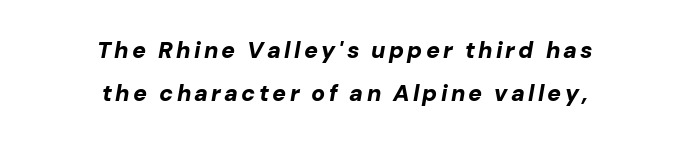
Q: Is the text bold? A: Yes.
Q: Is the text italic (slanted)? A: Yes, it leans right by about 10 degrees.
Q: Is the text underlined? A: No.
Q: How is the paragraph aligned? A: Centered.
